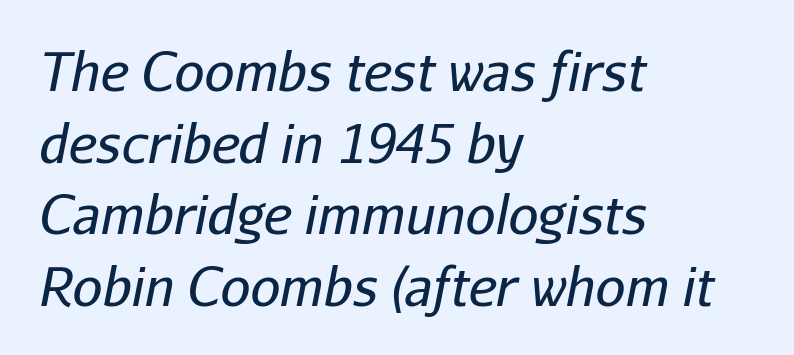
Vertical spacing — default. Visually the block forms a straight wall on the left and a jagged coastline on the right. These lines keep a tight, regular rhythm from letter to letter. The words here are not underlined. When letters slant like this, we call the style italic. Spacing verdict: proportional, widths tailored to each character.
